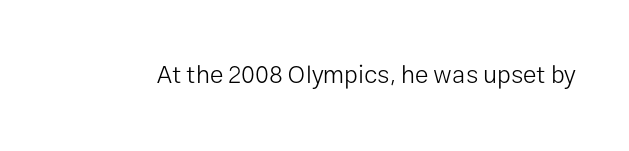
The rendering keeps characters at their native spacing. The font sits on the lighter half of the weight spectrum, regular included. Quick note: underline off. Is there any slant? The stems are plumb.
